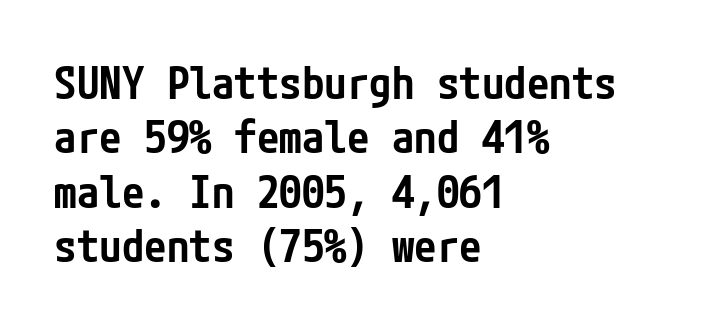
The image shows 45 px semibold, condensed sans-serif type, upright; set left-aligned, line spacing 1.21x, normal letter spacing, not underlined; low stroke contrast and a medium x-height.
